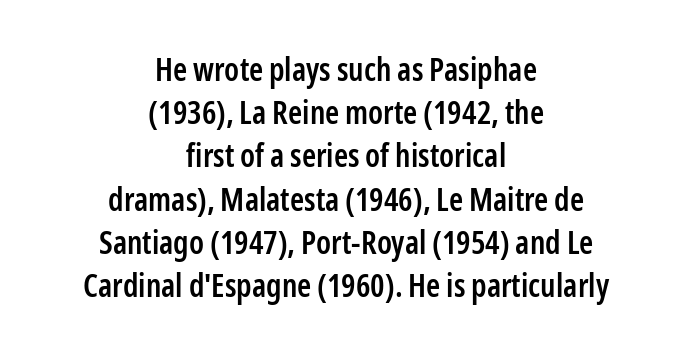
{"serif": "no", "italic": "no", "bold": "semi", "weight": "semibold", "width": "condensed", "stroke_contrast": "low", "x_height": "medium", "monospaced": "no", "underline": "no", "align": "center", "line_spacing": "normal", "line_spacing_ratio": 1.35, "letter_spacing": "normal", "letter_spacing_em": 0.0, "glyph_px": 32}
